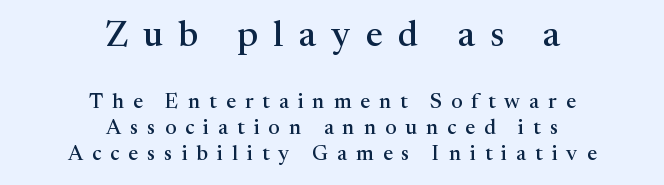
The image shows 36 px serif type, upright; set centered, line spacing 1.23x, unusually wide letter spacing (+0.43 em), not underlined; the first (top) block is 1.71x larger; medium stroke contrast and a medium x-height.
